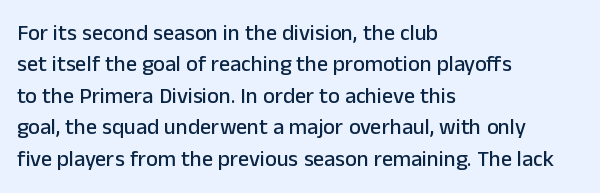
Quick note: underline off. Interline gaps are of average width in this sample. Notice how the stems are strictly vertical — no italics here. How are the letters spaced? Ordinarily, with no added tracking. The lines are quadded left.
